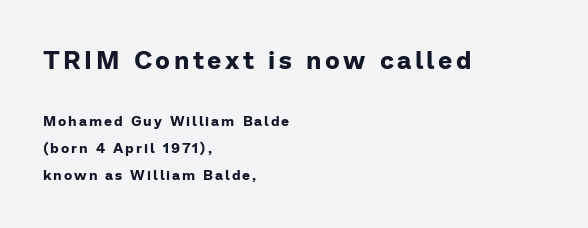
The image shows 25 px bold type, upright; set left-aligned, loose line spacing (1.93x), not underlined; the first (top) block is 1.79x larger.
